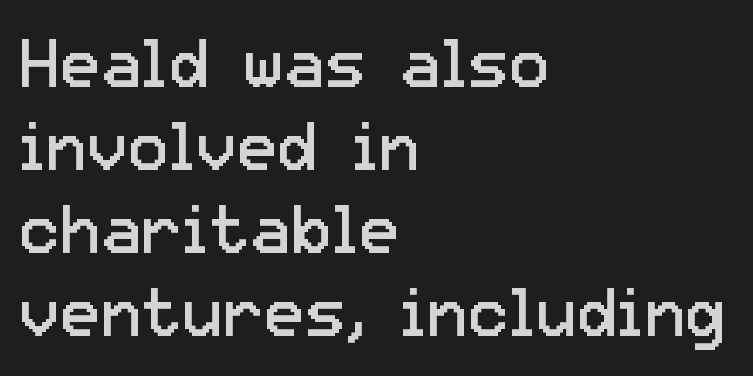
{"serif": "no", "italic": "no", "bold": "no", "weight": "regular", "width": "normal", "stroke_contrast": "low", "x_height": "medium", "monospaced": "no", "underline": "no", "align": "left", "line_spacing_ratio": 1.22, "letter_spacing": "normal", "letter_spacing_em": 0.0, "glyph_px": 68}
